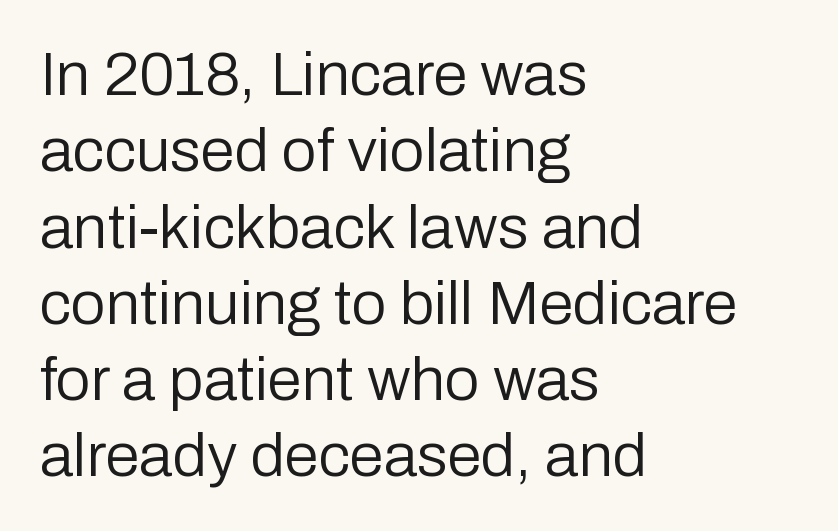
Leftover space on each line is placed entirely after the last word. The passage shown is typed in a proportional face where columns would drift. Rule under the text: the space is simply empty. This is roman type, the default non-slanted kind. The rendering keeps characters at their native spacing.
